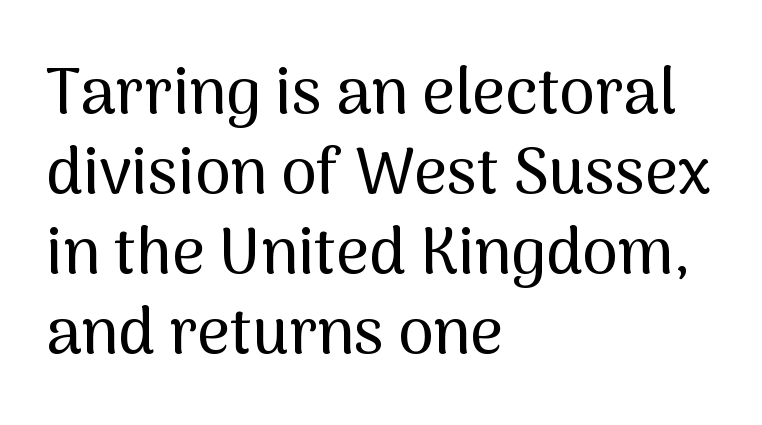
This rendering uses left alignment, leaving the right contour irregular. The passage shown is typed in a proportional face where columns would drift. Tracking here is standard; glyphs follow each other at the usual distance. In terms of posture, this sample is upright. The rows are spaced the way most documents space them.
